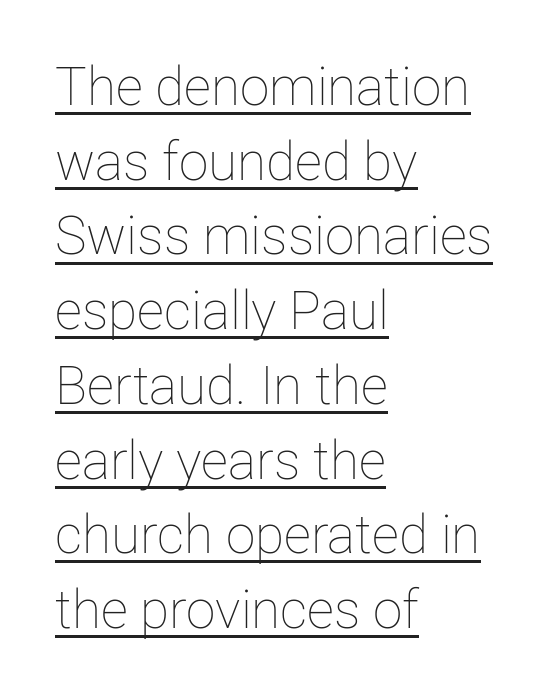
Q: Is the text bold? A: No.
Q: Is the text italic (slanted)? A: No, it is upright.
Q: Is the text underlined? A: Yes.
Q: How is the paragraph aligned? A: Left-aligned.
Q: Is the spacing between letters normal or unusually wide? A: Normal.
Q: Is the spacing between lines tight, normal or loose? A: Normal.
Q: Width (condensed, normal, or wide)? A: Normal.
Q: Stroke contrast? A: Low.
Q: x-height? A: Medium.
Q: Monospaced? A: No.
